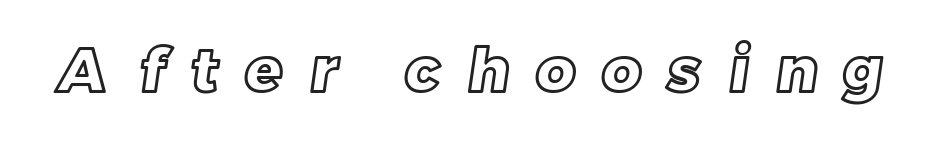
Varying glyph widths throughout — classic text-font behaviour. Rule under the text: the space is simply empty. The tracking reads as deliberately expanded to a designer's eye.
